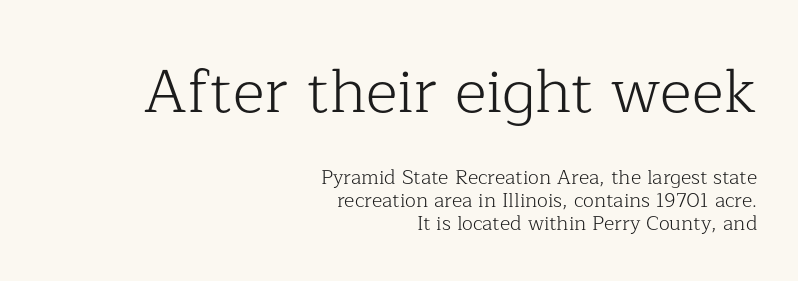
{"serif": "yes", "italic": "no", "bold": "no", "weight": "light", "width": "normal", "stroke_contrast": "low", "x_height": "medium", "monospaced": "no", "underline": "no", "align": "right", "line_spacing_ratio": 1.16, "letter_spacing": "normal", "letter_spacing_em": 0.0, "larger_block": "first", "size_ratio": 3.05, "glyph_px": 61}
